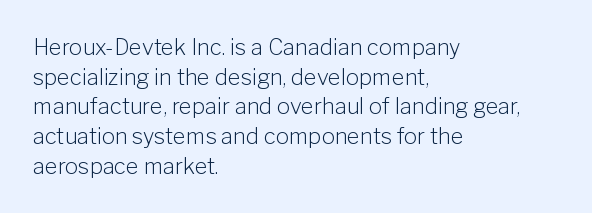
Unmarked baselines from the first word to the last. The designer left line spacing at the default. The rendering anchors every line to the left-hand side. The gaps between neighbouring characters are ordinary and unremarkable. The type sits square on the baseline with zero lean.
